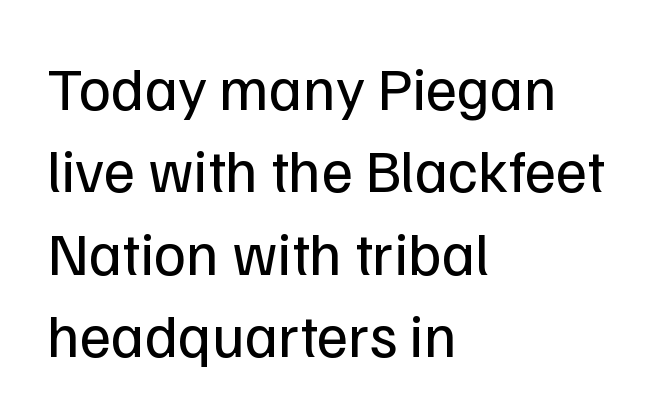
Q: Is the text bold? A: No.
Q: Is the text italic (slanted)? A: No, it is upright.
Q: Is the typeface a serif or a sans-serif typeface? A: Sans-serif.
Q: Is the text underlined? A: No.
Q: How is the paragraph aligned? A: Left-aligned.
Q: Is the spacing between letters normal or unusually wide? A: Normal.
Q: Is the spacing between lines tight, normal or loose? A: Normal.
Q: Width (condensed, normal, or wide)? A: Normal.
Q: Stroke contrast? A: Low.
Q: x-height? A: Medium.
Q: Monospaced? A: No.
